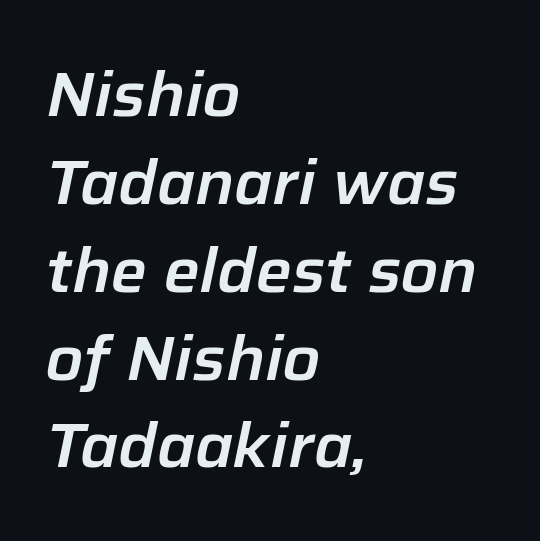
The rendering keeps characters at their native spacing. The lines sit at an ordinary, default distance from one another. The passage shown is typed in a proportional face where columns would drift. Compared with ordinary roman type, these characters are visibly tilted. A classic flush-left, rag-right setting is used for this passage.
